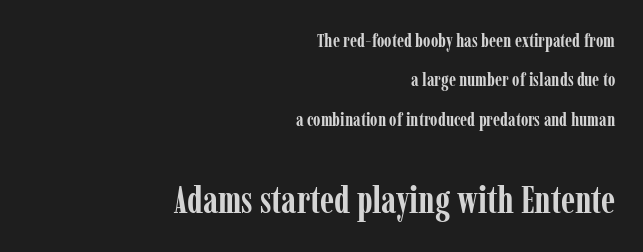
Caption: standard tracking, unaltered. Size hierarchy here favors the trailing block over the leading one. Examine the stroke ends and you'll spot serifs. The lines are spread far apart with generous leading. The specimen reads as upright at a glance.
